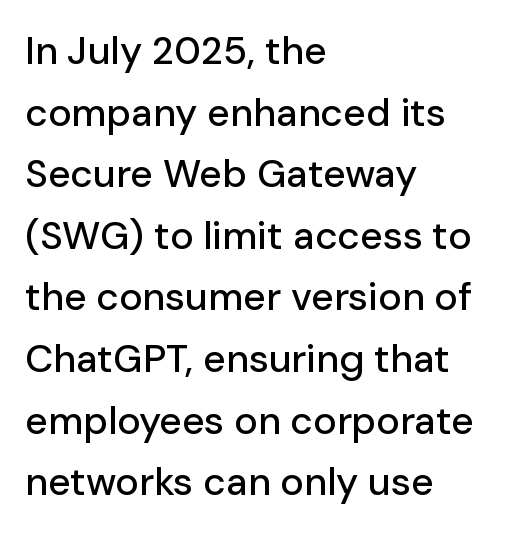
{"serif": "no", "italic": "no", "width": "normal", "stroke_contrast": "low", "x_height": "medium", "monospaced": "no", "underline": "no", "align": "left", "line_spacing": "normal", "line_spacing_ratio": 1.58, "letter_spacing": "normal", "letter_spacing_em": 0.0, "glyph_px": 39}
